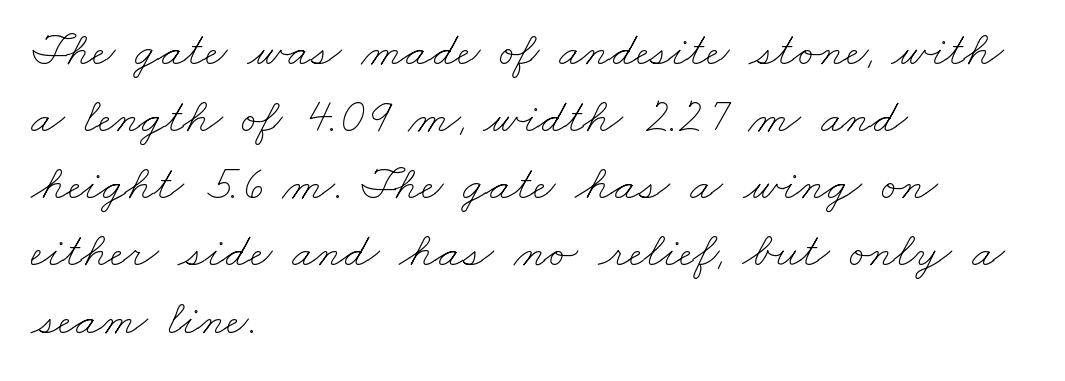
Q: Is the text bold? A: No.
Q: Is the text underlined? A: No.
Q: How is the paragraph aligned? A: Left-aligned.
Q: Is the spacing between letters normal or unusually wide? A: Normal.
Q: Is the spacing between lines tight, normal or loose? A: Normal.
Q: Width (condensed, normal, or wide)? A: Wide.
Q: Stroke contrast? A: Low.
Q: x-height? A: Small.
Q: Monospaced? A: No.
